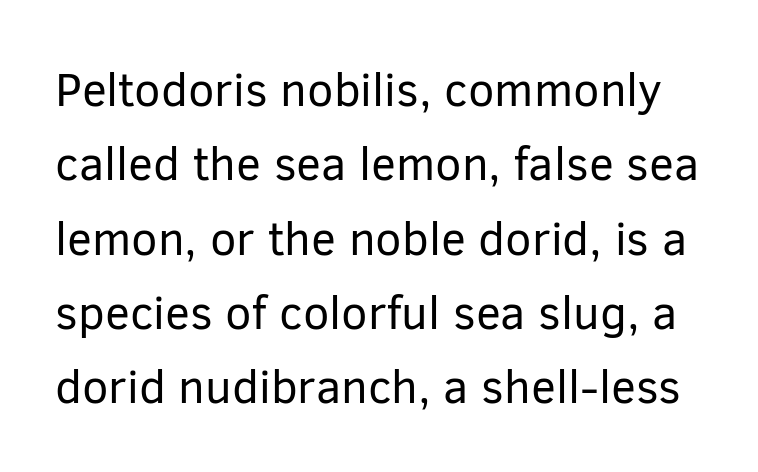
You could not count columns in this text — the font is proportionally spaced. Compared with a typical body face, this is equally light or lighter still. Honestly, the letter spacing is just normal — you wouldn't notice it. I'd call this a sans setting — the letters go barefoot.
